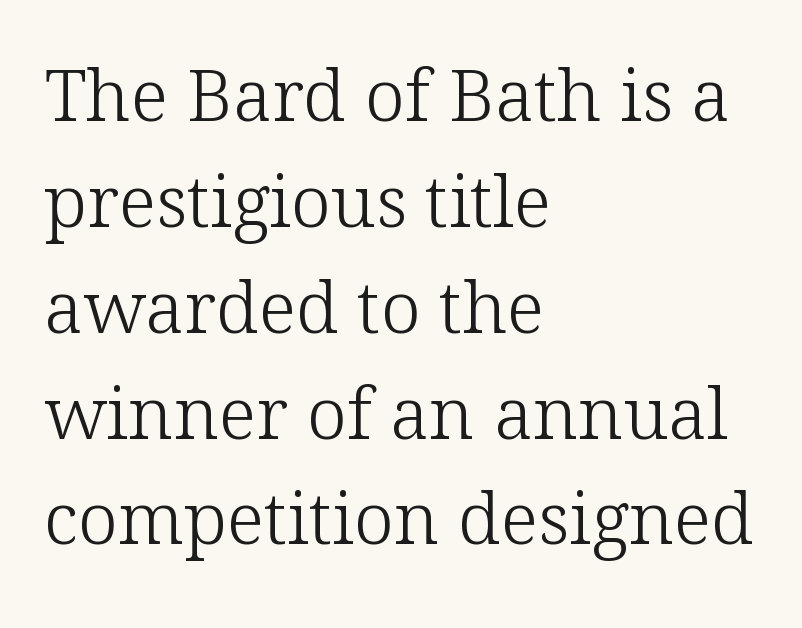
Q: Is the text bold? A: No.
Q: Is the text italic (slanted)? A: No, it is upright.
Q: Is the typeface a serif or a sans-serif typeface? A: Serif.
Q: Is the text underlined? A: No.
Q: How is the paragraph aligned? A: Left-aligned.
Q: Is the spacing between letters normal or unusually wide? A: Normal.
Q: Is the spacing between lines tight, normal or loose? A: Normal.
Q: Width (condensed, normal, or wide)? A: Normal.
Q: Stroke contrast? A: Low.
Q: x-height? A: Medium.
Q: Monospaced? A: No.
